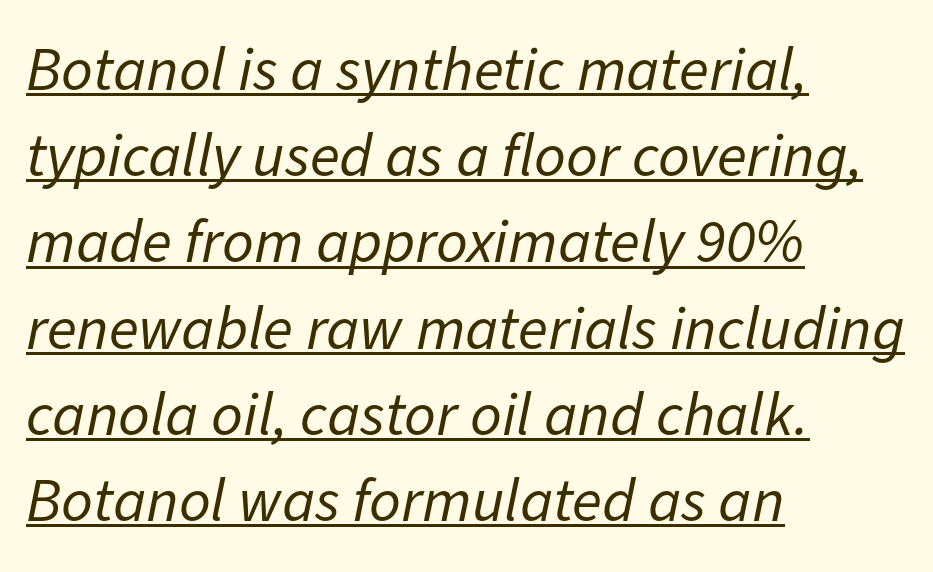
The type is set solid horizontally, with unmodified tracking. If you drew a line through each stem, it would be angled. Normally led — the rows are evenly, conventionally spaced. The lines are quadded left.
